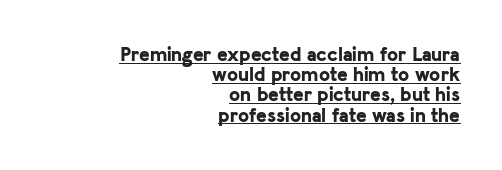
{"italic": "no", "bold": "yes", "underline": "yes", "align": "right", "line_spacing": "tight", "line_spacing_ratio": 1.01, "letter_spacing": "normal", "letter_spacing_em": 0.0, "glyph_px": 20}
